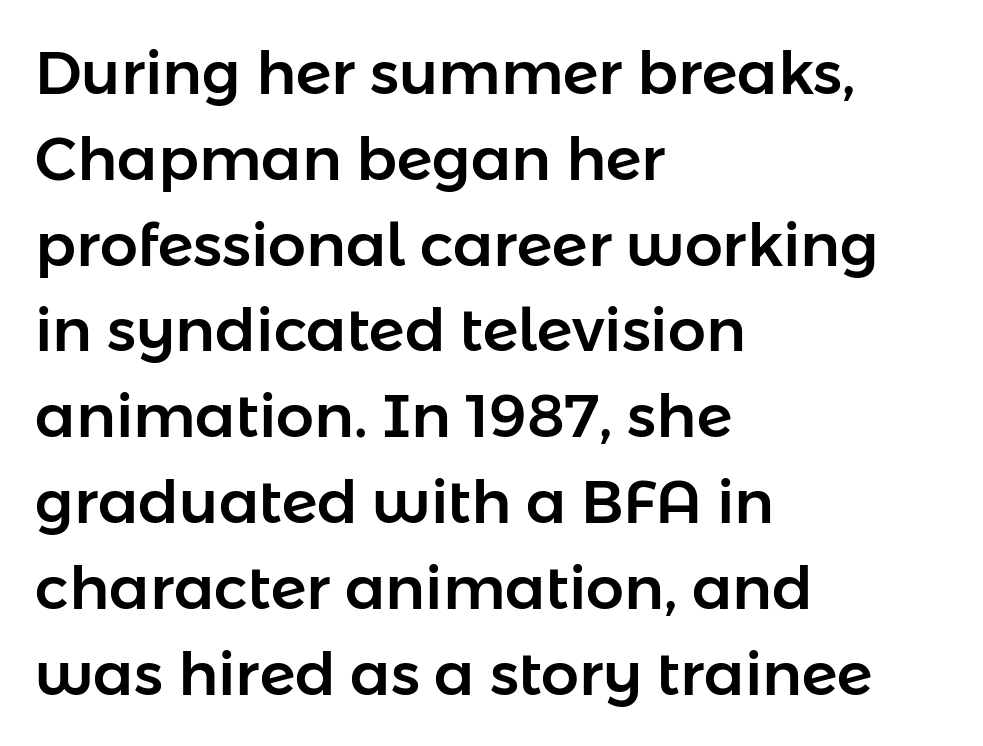
The image shows 60 px sans-serif type, upright; set left-aligned, normal line spacing (1.43x), normal letter spacing, not underlined; low stroke contrast and a medium x-height.
